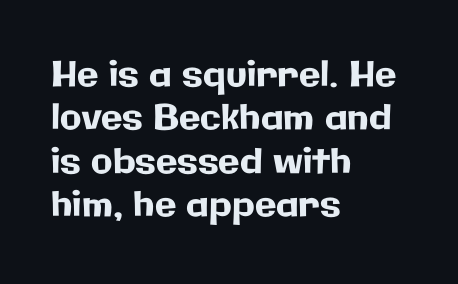
{"serif": "no", "italic": "no", "width": "normal", "stroke_contrast": "low", "x_height": "medium", "monospaced": "no", "underline": "no", "align": "left", "line_spacing_ratio": 1.24, "letter_spacing": "normal", "letter_spacing_em": 0.0, "glyph_px": 35}
